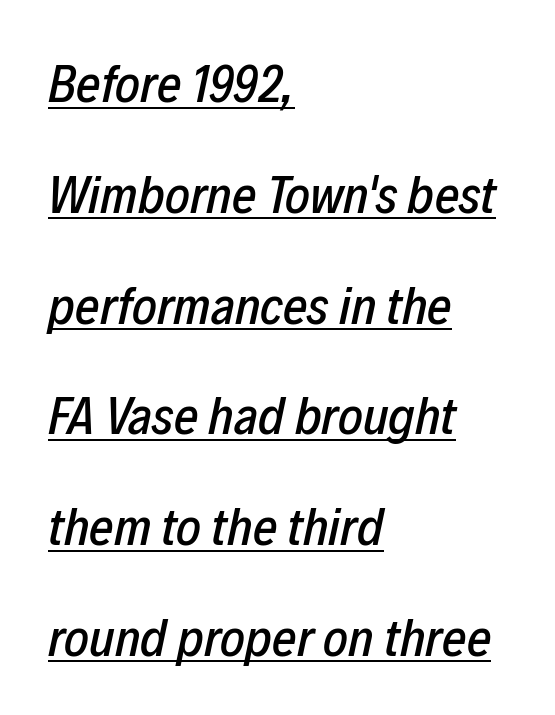
{"italic": "yes", "lean": "right", "slant_degrees": 12, "width": "condensed", "stroke_contrast": "low", "x_height": "medium", "monospaced": "no", "underline": "yes", "align": "left", "line_spacing": "loose", "line_spacing_ratio": 2.09, "letter_spacing": "normal", "letter_spacing_em": 0.0, "glyph_px": 53}
